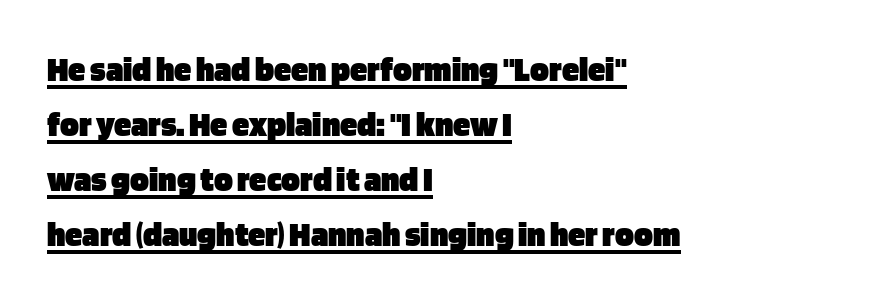
The image shows 35 px heavy sans-serif type, upright; set left-aligned, normal line spacing (1.57x), normal letter spacing, underlined; low stroke contrast and a large x-height.
